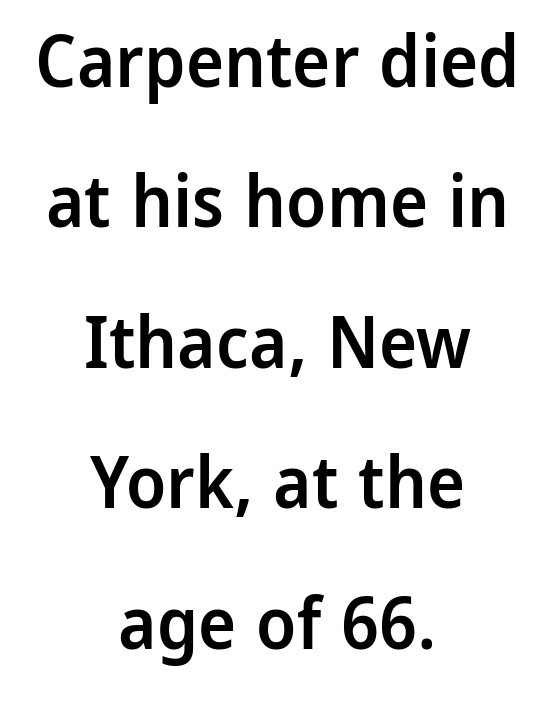
Spacing verdict: proportional, widths tailored to each character. Each word holds together tightly as a unit, with standard inter-letter gaps. Typographic density is moderately raised because the face is semibold. Regarding serifs, this sample does without them.
